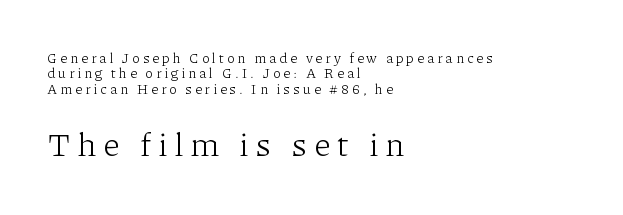
Q: Is the text bold? A: No.
Q: Is the text italic (slanted)? A: No, it is upright.
Q: Is the typeface a serif or a sans-serif typeface? A: Serif.
Q: Is the text underlined? A: No.
Q: How is the paragraph aligned? A: Left-aligned.
Q: Is the spacing between letters normal or unusually wide? A: Unusually wide.
Q: Is the spacing between lines tight, normal or loose? A: Tight.
Q: Which block of text is set in a larger size, the first (top) or the second (bottom)? A: The second (bottom) one.
Q: Width (condensed, normal, or wide)? A: Normal.
Q: Stroke contrast? A: Low.
Q: x-height? A: Medium.
Q: Monospaced? A: No.
